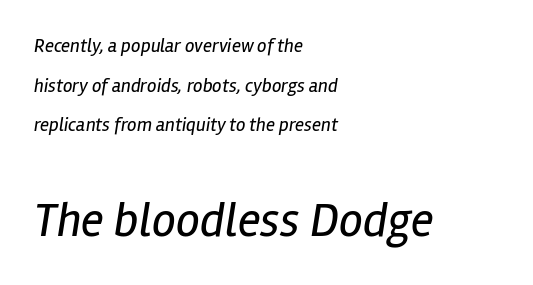
The image shows 48 px regular-weight, condensed type, italic (leaning right); set left-aligned, loose line spacing (2.08x), normal letter spacing, not underlined; the second (bottom) block is 2.53x larger; low stroke contrast and a medium x-height.
